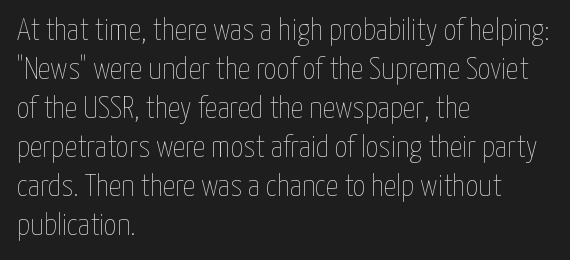
Q: Is the text bold? A: No.
Q: Is the text italic (slanted)? A: No, it is upright.
Q: Is the text underlined? A: No.
Q: How is the paragraph aligned? A: Left-aligned.
Q: Is the spacing between letters normal or unusually wide? A: Normal.
Q: Is the spacing between lines tight, normal or loose? A: Normal.
Q: Width (condensed, normal, or wide)? A: Condensed.
Q: Stroke contrast? A: Low.
Q: x-height? A: Medium.
Q: Monospaced? A: No.
